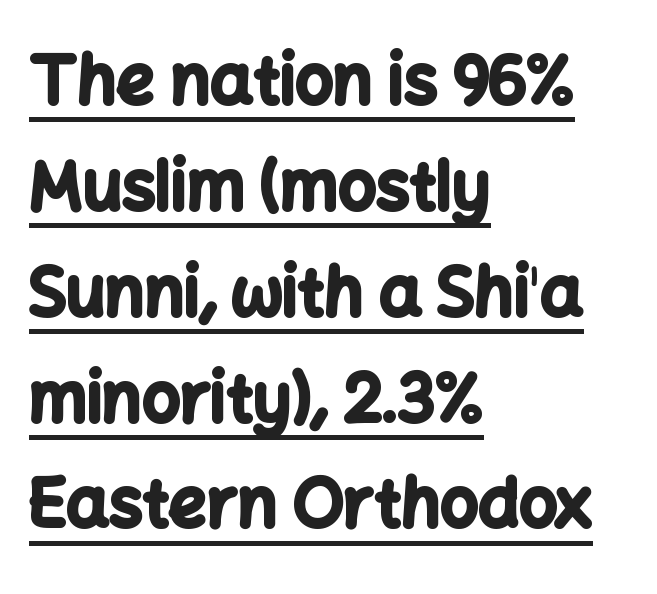
Q: Is the text bold? A: Yes.
Q: Is the text italic (slanted)? A: No, it is upright.
Q: Is the typeface a serif or a sans-serif typeface? A: Sans-serif.
Q: Is the text underlined? A: Yes.
Q: How is the paragraph aligned? A: Left-aligned.
Q: Is the spacing between letters normal or unusually wide? A: Normal.
Q: Is the spacing between lines tight, normal or loose? A: Normal.
Q: Width (condensed, normal, or wide)? A: Normal.
Q: Stroke contrast? A: Low.
Q: x-height? A: Medium.
Q: Monospaced? A: No.
